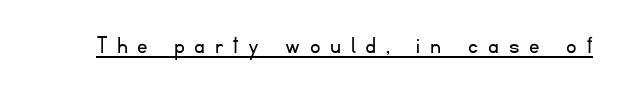
The passage shown has open, widely tracked lettering throughout. Heaviness? Minimal to ordinary, like unemphasized prose. You can see a thin bar hugging the bottom of the glyphs. Is there any slant? The stems are plumb.
